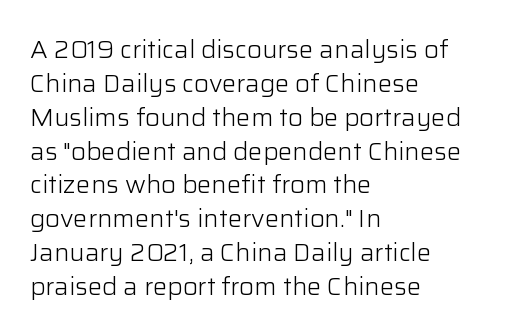
Q: Is the text bold? A: No.
Q: Is the text italic (slanted)? A: No, it is upright.
Q: Is the text underlined? A: No.
Q: How is the paragraph aligned? A: Left-aligned.
Q: Is the spacing between letters normal or unusually wide? A: Normal.
Q: Is the spacing between lines tight, normal or loose? A: Normal.
